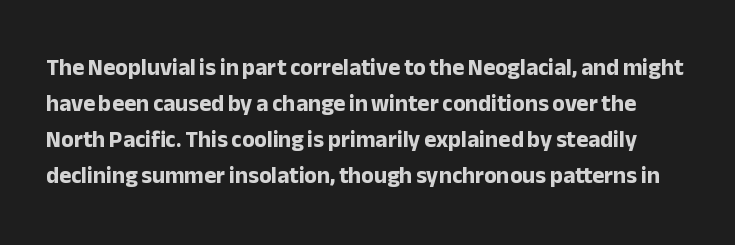
{"italic": "no", "bold": "yes", "underline": "no", "line_spacing": "normal", "line_spacing_ratio": 1.57, "letter_spacing": "normal", "letter_spacing_em": 0.0, "glyph_px": 23}
